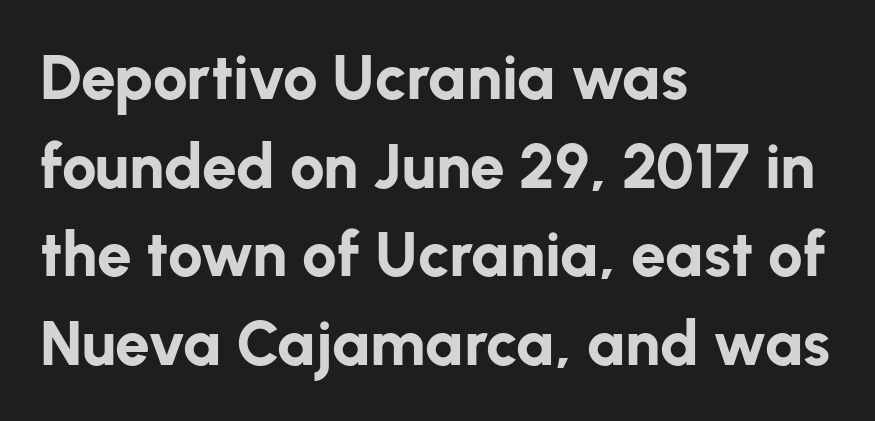
What weight is shown? A full bold with thick strokes. The passage is arranged the way most books set body copy — flush left. The specimen omits any rule beneath the text block's lines. Nothing unusual about the tracking: characters are spaced as the font intends.
